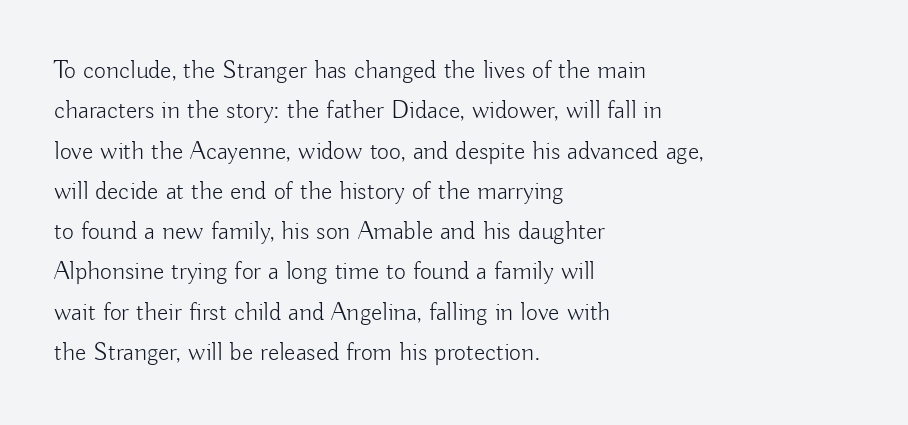
Check the space under the baseline: it is left empty. The type sits square on the baseline with zero lean. Line spacing here is normal. Casual observation: everything's shoved over to the left. Honestly, the letter spacing is just normal — you wouldn't notice it.
